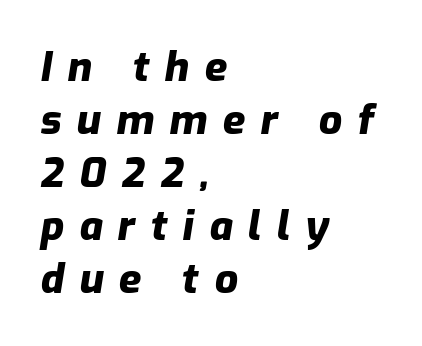
There is plenty of visible air inserted between adjacent glyphs. Would a proofreader flag this as italicized? Yes. Horizontally, the lines are justified to the leading edge only. These lines are rendered in a variable-pitch font. Caption: bold face, heavy strokes.
